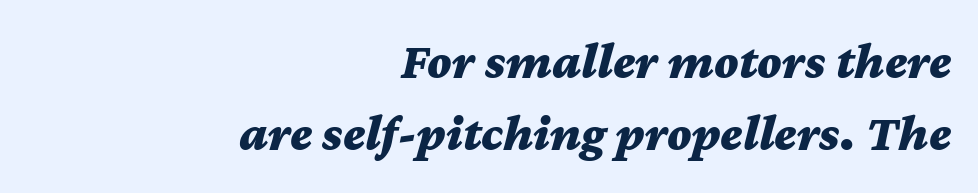
Type without underlining. A typesetter would call this zero additional tracking. This block has exactly the height ordinary leading produces. Its strokes are broad and dark, the hallmark of bold type. If you drew a line through each stem, it would be angled.
